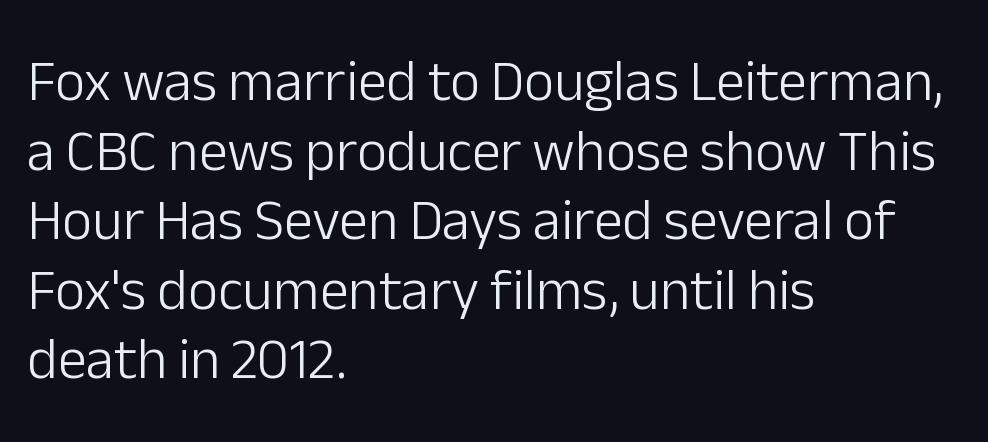
{"serif": "no", "italic": "no", "bold": "no", "weight": "light", "width": "normal", "stroke_contrast": "low", "x_height": "medium", "monospaced": "no", "underline": "no", "align": "left", "line_spacing_ratio": 1.2, "letter_spacing": "normal", "letter_spacing_em": 0.0, "glyph_px": 58}
